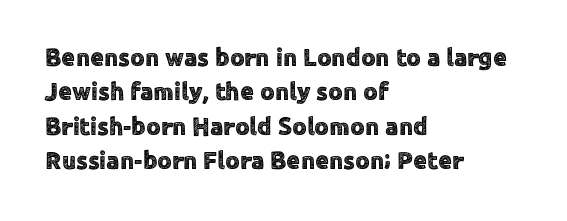
Q: Is the text italic (slanted)? A: No, it is upright.
Q: Is the text underlined? A: No.
Q: How is the paragraph aligned? A: Left-aligned.
Q: Is the spacing between letters normal or unusually wide? A: Normal.
Q: Is the spacing between lines tight, normal or loose? A: Normal.
